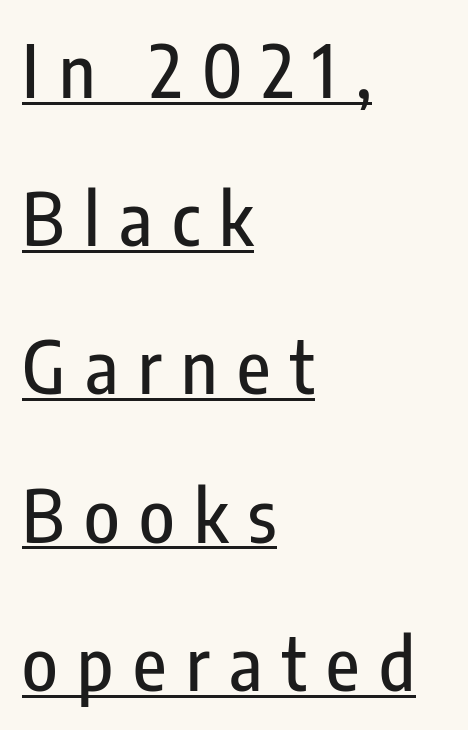
{"serif": "no", "italic": "no", "width": "condensed", "stroke_contrast": "low", "x_height": "medium", "monospaced": "no", "underline": "yes", "align": "left", "line_spacing": "loose", "line_spacing_ratio": 2.03, "letter_spacing": "wide", "letter_spacing_em": 0.27, "glyph_px": 73}
